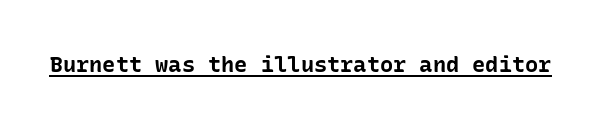
The image shows 22 px bold type, upright; set normal letter spacing, underlined.
